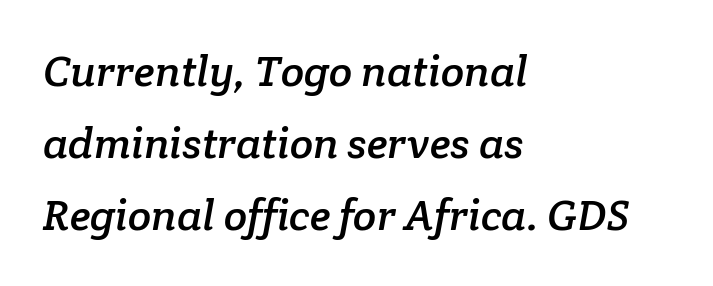
Q: Is the typeface a serif or a sans-serif typeface? A: Serif.
Q: Is the text underlined? A: No.
Q: How is the paragraph aligned? A: Left-aligned.
Q: Is the spacing between letters normal or unusually wide? A: Normal.
Q: Is the spacing between lines tight, normal or loose? A: Normal.
Q: Width (condensed, normal, or wide)? A: Normal.
Q: Stroke contrast? A: Low.
Q: x-height? A: Medium.
Q: Monospaced? A: No.
